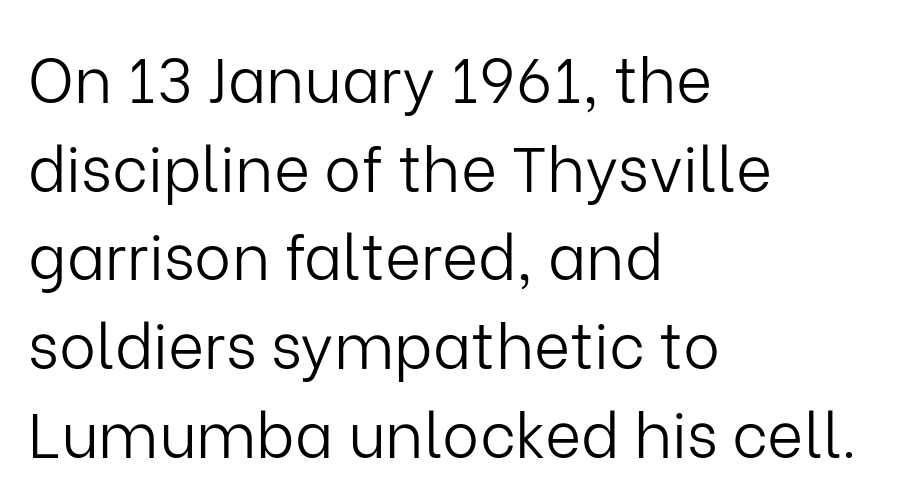
{"serif": "no", "italic": "no", "bold": "no", "weight": "light", "width": "normal", "stroke_contrast": "low", "x_height": "medium", "monospaced": "no", "underline": "no", "align": "left", "line_spacing": "normal", "line_spacing_ratio": 1.43, "letter_spacing": "normal", "letter_spacing_em": 0.0, "glyph_px": 62}
